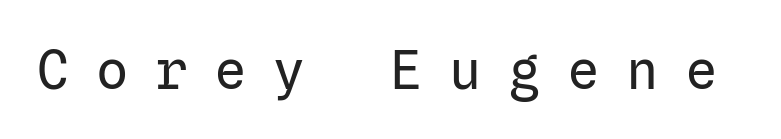
Q: Is the text bold? A: No.
Q: Is the text italic (slanted)? A: No, it is upright.
Q: Is the typeface a serif or a sans-serif typeface? A: Sans-serif.
Q: Is the text underlined? A: No.
Q: Is the spacing between letters normal or unusually wide? A: Unusually wide.
Q: Width (condensed, normal, or wide)? A: Normal.
Q: Stroke contrast? A: Low.
Q: x-height? A: Medium.
